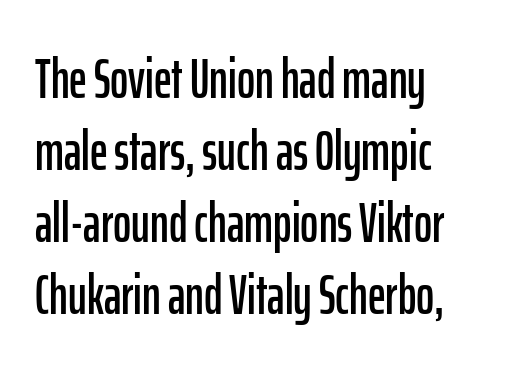
{"serif": "no", "italic": "no", "width": "condensed", "stroke_contrast": "low", "x_height": "medium", "monospaced": "no", "underline": "no", "align": "left", "line_spacing": "normal", "line_spacing_ratio": 1.31, "letter_spacing": "normal", "letter_spacing_em": 0.0, "glyph_px": 55}
